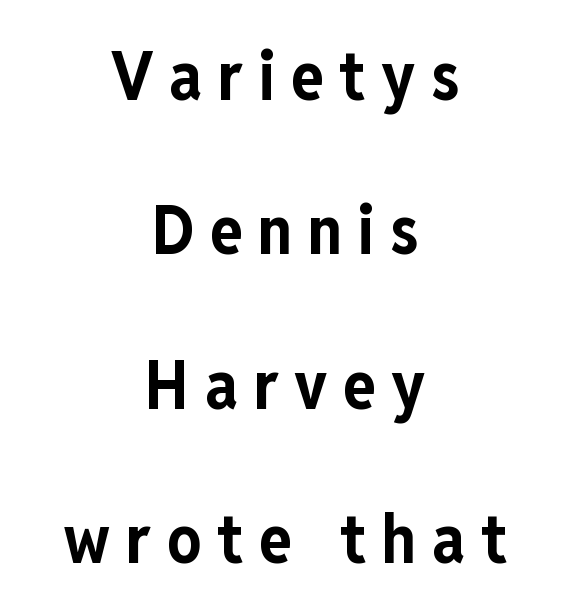
{"serif": "no", "italic": "no", "bold": "yes", "weight": "bold", "width": "condensed", "stroke_contrast": "low", "x_height": "medium", "monospaced": "no", "underline": "no", "align": "center", "line_spacing": "loose", "line_spacing_ratio": 2.27, "letter_spacing": "wide", "letter_spacing_em": 0.23, "glyph_px": 68}
